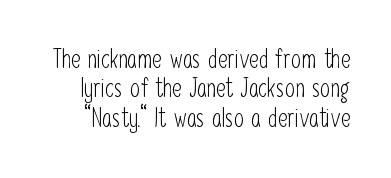
Q: Is the text bold? A: No.
Q: Is the text italic (slanted)? A: No, it is upright.
Q: Is the text underlined? A: No.
Q: Is the spacing between letters normal or unusually wide? A: Normal.
Q: Is the spacing between lines tight, normal or loose? A: Tight.
